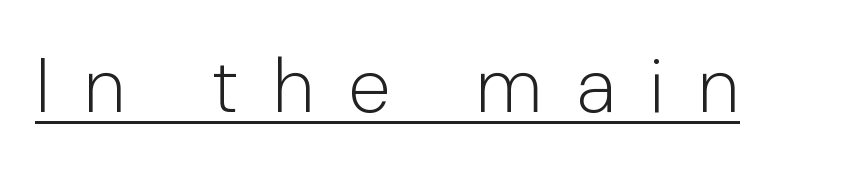
Q: Is the text bold? A: No.
Q: Is the text italic (slanted)? A: No, it is upright.
Q: Is the typeface a serif or a sans-serif typeface? A: Sans-serif.
Q: Is the text underlined? A: Yes.
Q: Is the spacing between letters normal or unusually wide? A: Unusually wide.
Q: Width (condensed, normal, or wide)? A: Normal.
Q: Stroke contrast? A: Low.
Q: x-height? A: Medium.
Q: Monospaced? A: No.
